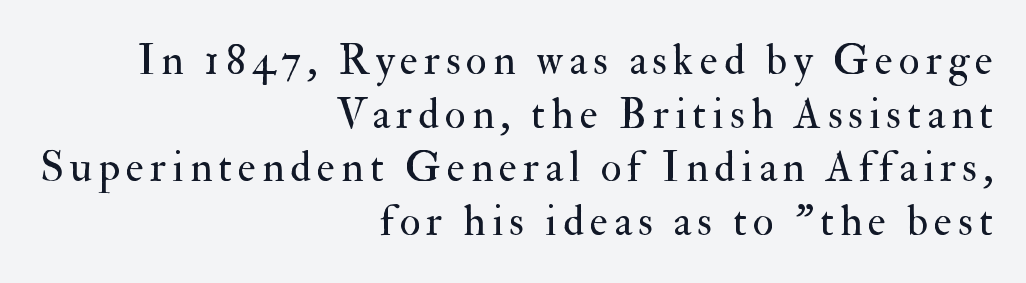
Q: Is the text bold? A: No.
Q: Is the text italic (slanted)? A: No, it is upright.
Q: Is the typeface a serif or a sans-serif typeface? A: Serif.
Q: Is the text underlined? A: No.
Q: How is the paragraph aligned? A: Right-aligned.
Q: Is the spacing between lines tight, normal or loose? A: Normal.
Q: Width (condensed, normal, or wide)? A: Normal.
Q: Stroke contrast? A: Medium.
Q: x-height? A: Small.
Q: Monospaced? A: No.
